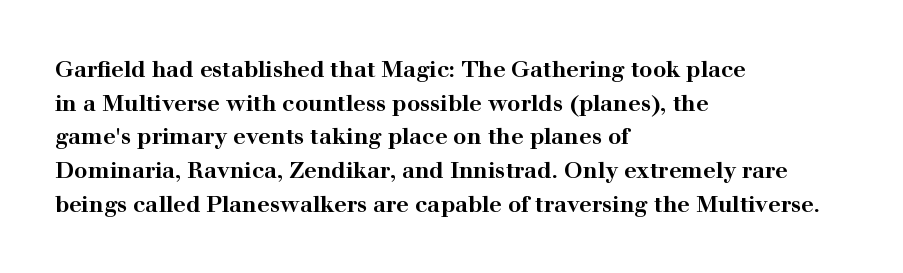
The image shows 22 px bold type, upright; set left-aligned, normal line spacing (1.53x), normal letter spacing, not underlined.
